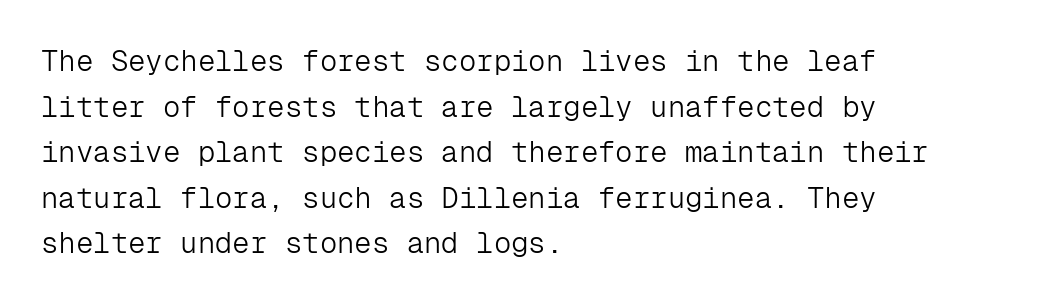
{"serif": "no", "italic": "no", "bold": "no", "weight": "light", "width": "normal", "stroke_contrast": "low", "x_height": "medium", "monospaced": "yes", "underline": "no", "align": "left", "line_spacing": "normal", "line_spacing_ratio": 1.57, "letter_spacing": "normal", "letter_spacing_em": 0.0, "glyph_px": 29}
